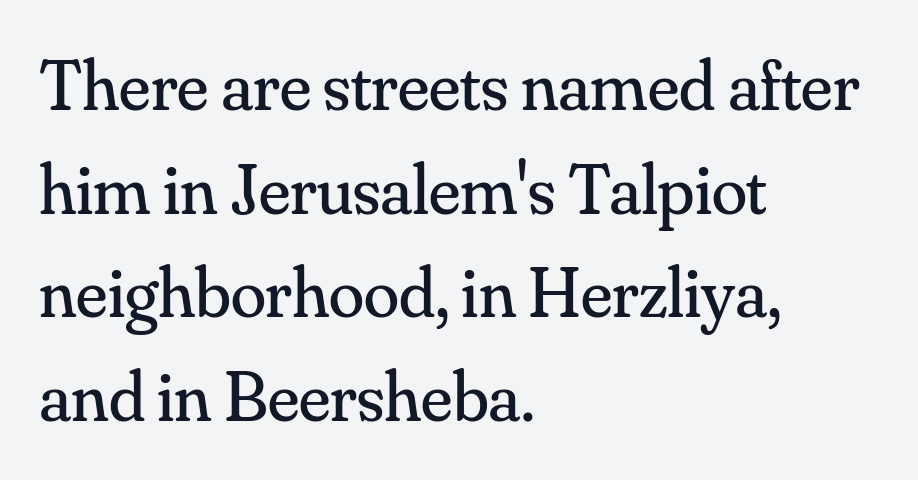
{"serif": "yes", "italic": "no", "bold": "no", "weight": "regular", "width": "normal", "stroke_contrast": "medium", "x_height": "small", "monospaced": "no", "underline": "no", "align": "left", "line_spacing": "normal", "line_spacing_ratio": 1.44, "letter_spacing": "normal", "letter_spacing_em": 0.0, "glyph_px": 72}
